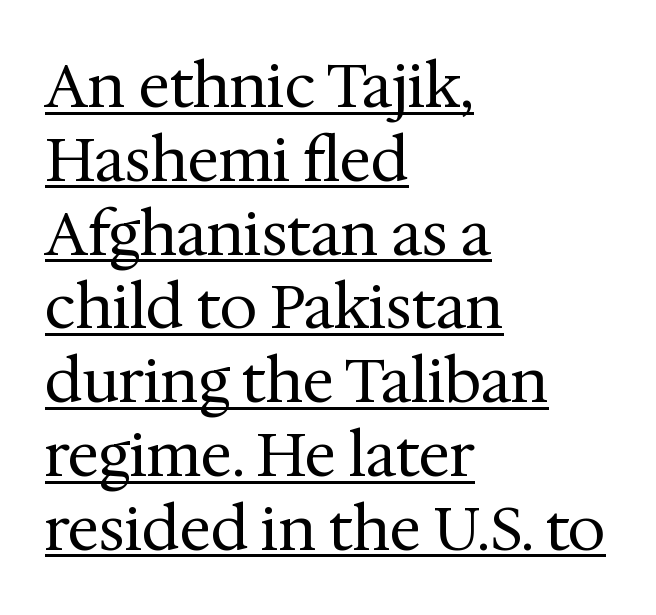
{"serif": "yes", "italic": "no", "bold": "no", "weight": "regular", "width": "normal", "stroke_contrast": "medium", "x_height": "medium", "monospaced": "no", "underline": "yes", "align": "left", "line_spacing_ratio": 1.23, "letter_spacing": "normal", "letter_spacing_em": 0.0, "glyph_px": 60}
